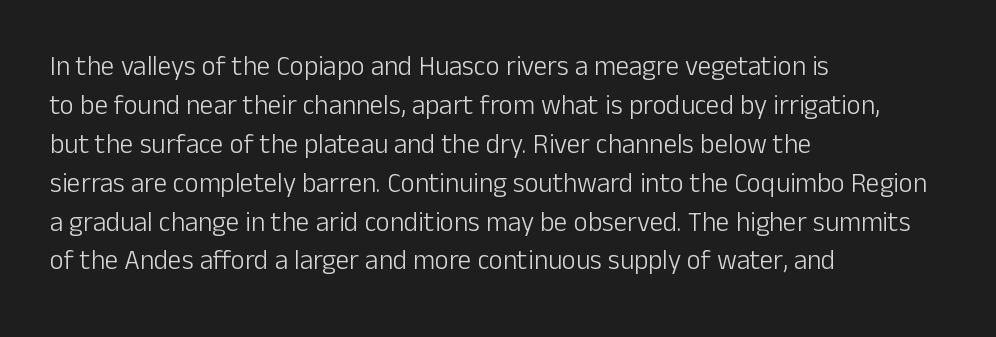
{"italic": "no", "bold": "no", "underline": "no", "align": "left", "line_spacing": "normal", "line_spacing_ratio": 1.44, "letter_spacing": "normal", "letter_spacing_em": 0.0, "glyph_px": 27}
